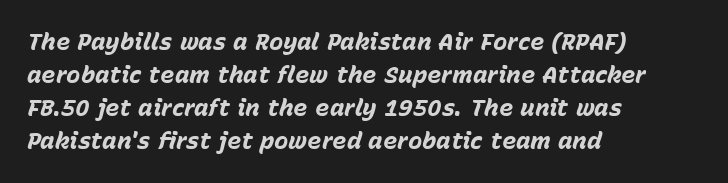
{"italic": "yes", "lean": "right", "slant_degrees": 15, "bold": "yes", "underline": "no", "align": "left", "line_spacing": "normal", "line_spacing_ratio": 1.38, "letter_spacing": "normal", "letter_spacing_em": 0.0, "glyph_px": 24}
